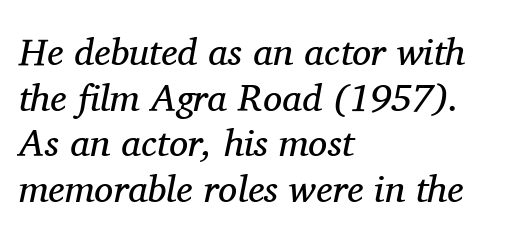
The rendering shows small feet on the letterforms — a serif design. You can tell it's italic because the verticals aren't actually vertical. Weight: in the light-to-regular range. Is this a fixed-width face? No — the glyphs have proportional, varying widths.
